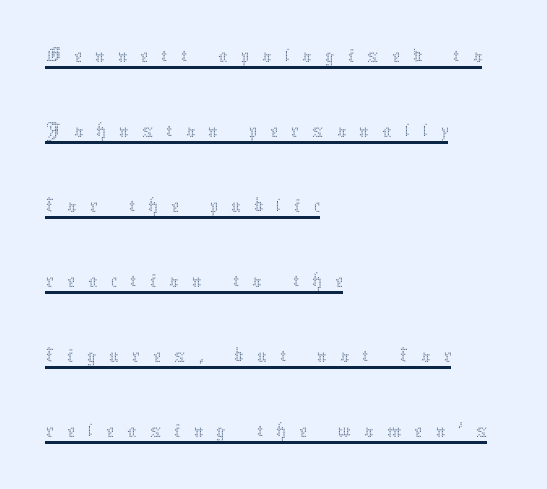
The image shows 46 px thin type, upright; set left-aligned, normal line spacing (1.63x), unusually wide letter spacing (+0.28 em), underlined; medium stroke contrast and a medium x-height.
